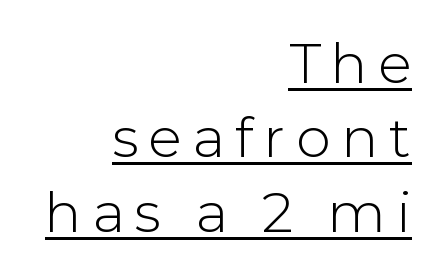
The image shows 60 px light sans-serif type, upright; set right-aligned, line spacing 1.24x, underlined; a medium x-height.
